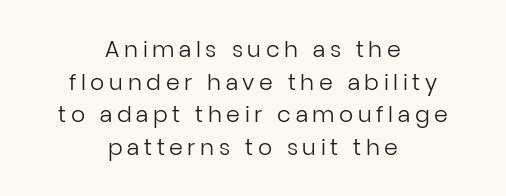
The image shows 22 px text type, upright; set centered, normal line spacing (1.48x), unusually wide letter spacing (+0.21 em), not underlined.
